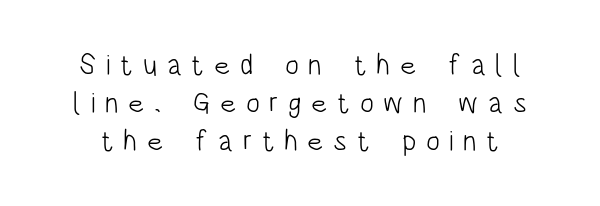
{"serif": "no", "italic": "no", "bold": "no", "weight": "light", "width": "condensed", "stroke_contrast": "low", "x_height": "large", "monospaced": "no", "underline": "no", "line_spacing": "normal", "line_spacing_ratio": 1.31, "letter_spacing": "wide", "letter_spacing_em": 0.33, "glyph_px": 29}
